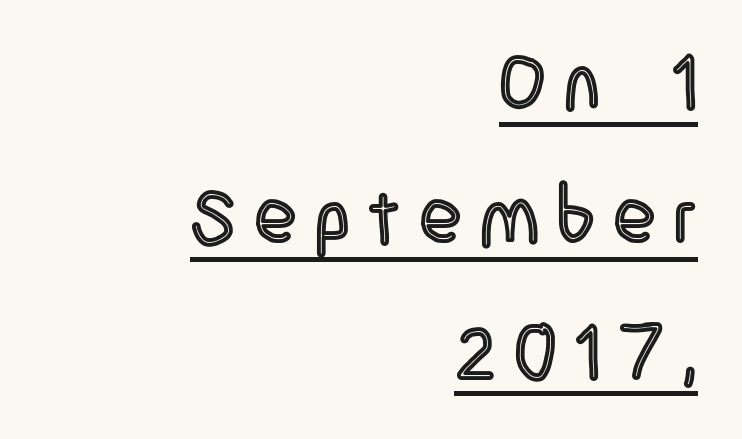
Display-style spreading of the glyphs; the letterfit is very open. Line ends are locked; line starts wander. Posture: upright roman. Each letter keeps its own natural width here, so spacing adapts to shape. The lettering is marked with a stroke running underneath it.
